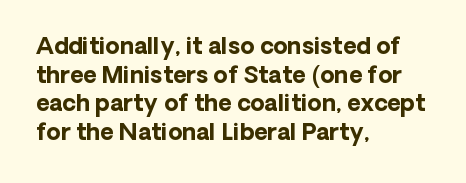
Q: Is the text bold? A: Yes.
Q: Is the text italic (slanted)? A: No, it is upright.
Q: Is the text underlined? A: No.
Q: How is the paragraph aligned? A: Left-aligned.
Q: Is the spacing between letters normal or unusually wide? A: Normal.
Q: Is the spacing between lines tight, normal or loose? A: Normal.
